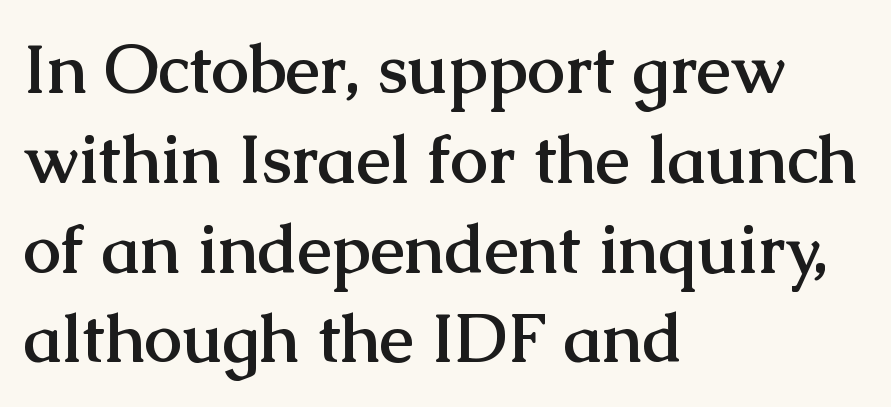
The image shows 68 px semibold serif type, upright; set left-aligned, normal line spacing (1.32x), normal letter spacing, not underlined; medium stroke contrast and a medium x-height.
